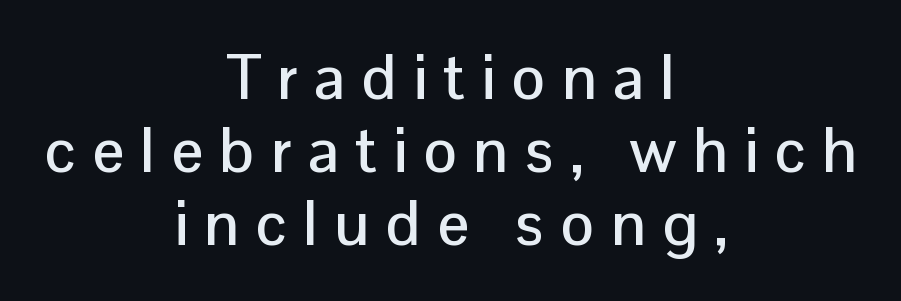
{"serif": "no", "italic": "no", "width": "normal", "stroke_contrast": "low", "x_height": "medium", "monospaced": "no", "underline": "no", "align": "center", "line_spacing_ratio": 1.16, "letter_spacing": "wide", "letter_spacing_em": 0.26, "glyph_px": 63}
